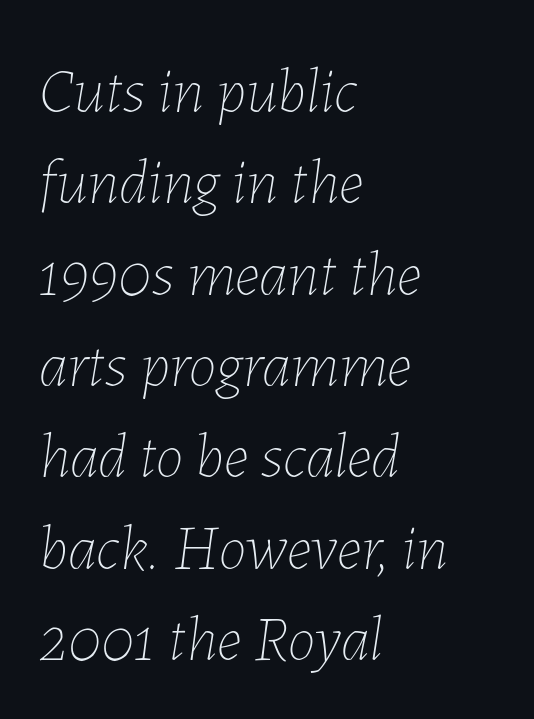
The image shows 63 px thin type, italic (leaning right); set left-aligned, normal line spacing (1.45x), normal letter spacing, not underlined; low stroke contrast and a medium x-height.
